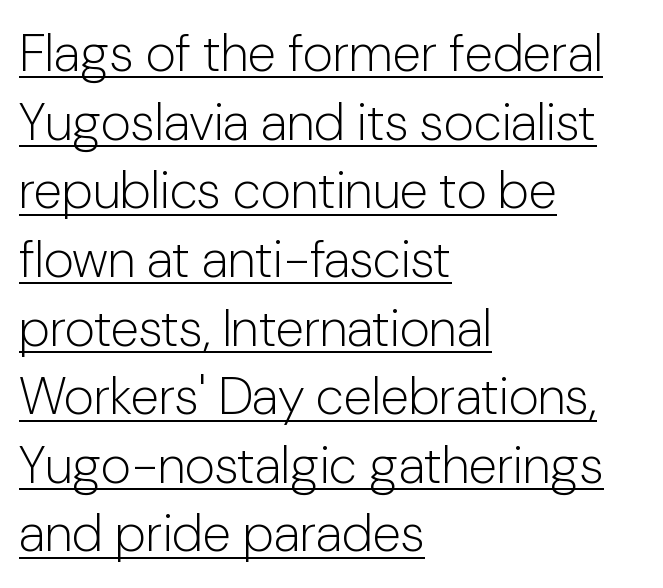
The image shows 52 px light sans-serif type, upright; set left-aligned, normal line spacing (1.32x), normal letter spacing, underlined; low stroke contrast and a medium x-height.
